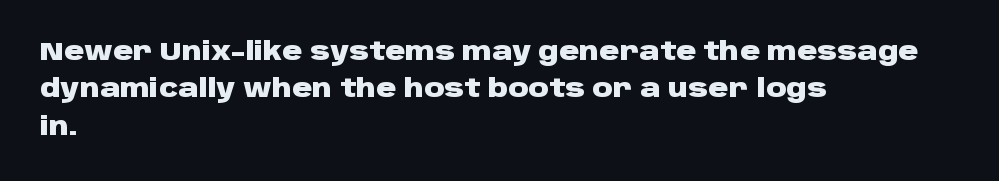
Baseline-to-baseline distance is the conventional proportion of letter height. The typesetter chose a ragged-right arrangement here. The zone under the glyphs is completely vacant. Typesetter's note: full bold, strokes at maximum text heaviness. In terms of posture, this sample is upright. The horizontal fit of the characters is conventional and even.
